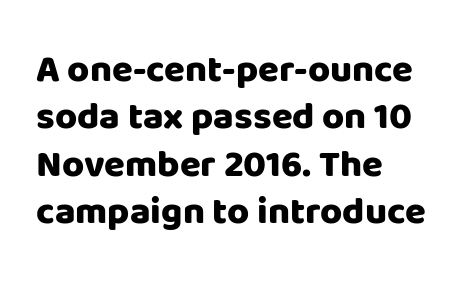
This rendering features lettering with no underline. Varying glyph widths throughout — classic text-font behaviour. Short and long lines alike share a common starting point at left. Serif or sans? Sans — the stroke terminals are bare.
